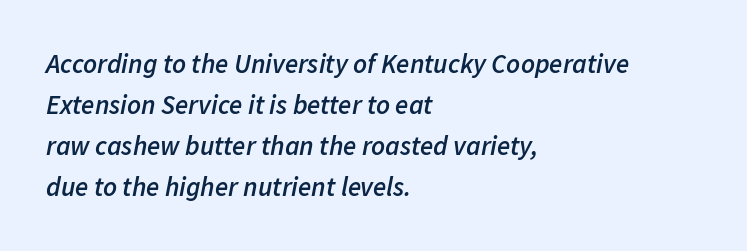
The image shows 27 px text type, italic (leaning right); set left-aligned, normal line spacing (1.52x), normal letter spacing, not underlined.
